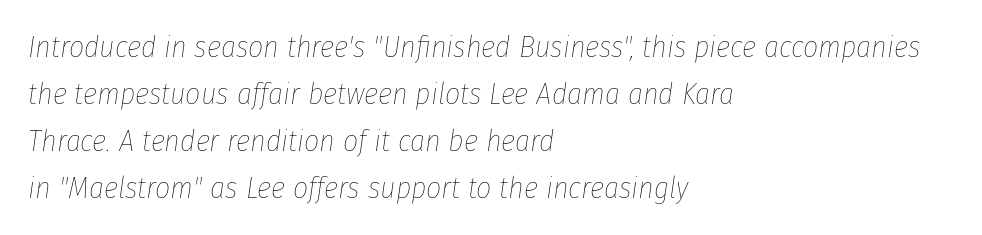
Stem width sits at or under what a default text font uses. Posture: slanted. Varying glyph widths throughout — classic text-font behaviour. Each word holds together tightly as a unit, with standard inter-letter gaps.
